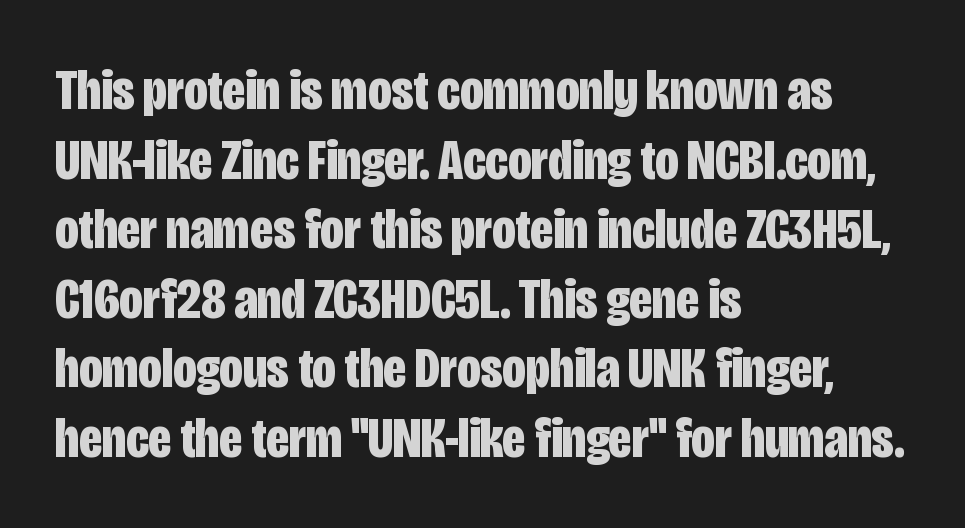
Q: Is the text bold? A: Yes.
Q: Is the text italic (slanted)? A: No, it is upright.
Q: Is the typeface a serif or a sans-serif typeface? A: Sans-serif.
Q: Is the text underlined? A: No.
Q: How is the paragraph aligned? A: Left-aligned.
Q: Is the spacing between letters normal or unusually wide? A: Normal.
Q: Width (condensed, normal, or wide)? A: Condensed.
Q: Stroke contrast? A: Low.
Q: x-height? A: Large.
Q: Monospaced? A: No.
